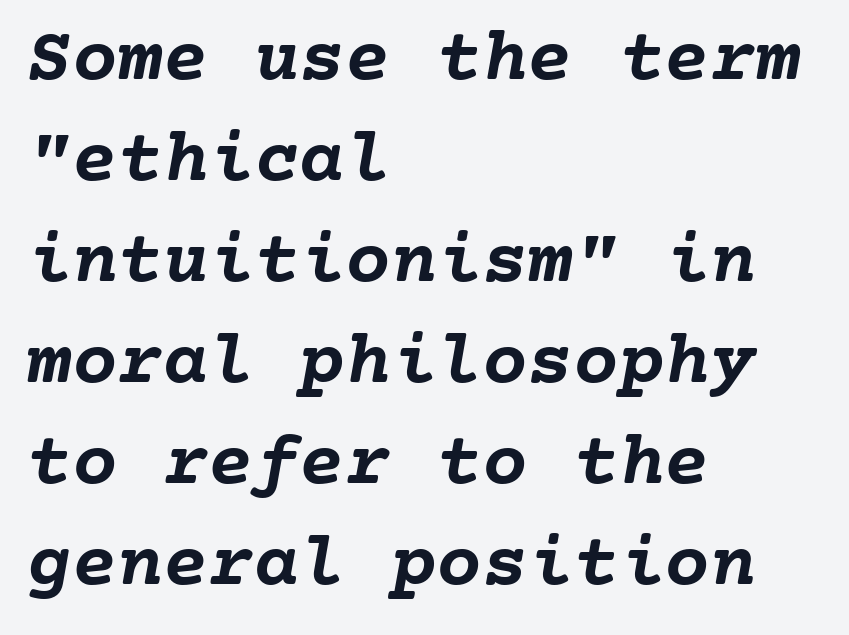
Every character here occupies the same horizontal width, giving the sample a typewriter-like rhythm. How heavy is the stroke? Heavy — this is a bold. The line texture is even and compact thanks to regular tracking. Horizontal alignment here is leftward, the default for most running prose. Anything drawn beneath the words? Only blank space.
